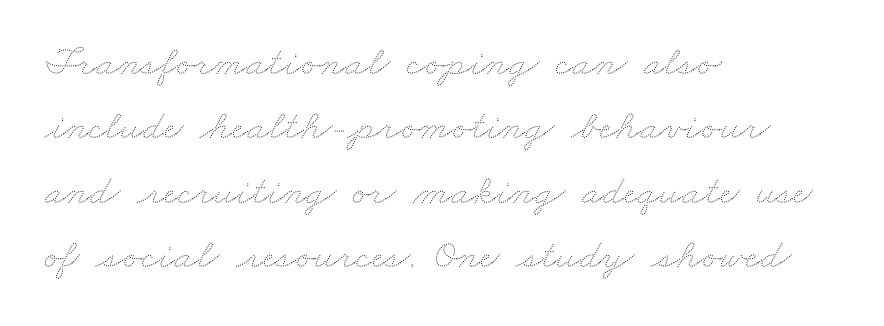
{"bold": "no", "weight": "thin", "width": "wide", "stroke_contrast": "medium", "x_height": "small", "monospaced": "no", "underline": "no", "align": "left", "line_spacing": "normal", "line_spacing_ratio": 1.53, "letter_spacing": "normal", "letter_spacing_em": 0.0, "glyph_px": 42}
